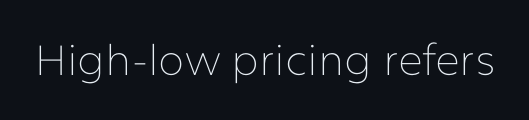
{"serif": "no", "italic": "no", "bold": "no", "weight": "thin", "width": "normal", "stroke_contrast": "low", "x_height": "medium", "monospaced": "no", "underline": "no", "letter_spacing": "normal", "letter_spacing_em": 0.0, "glyph_px": 42}
